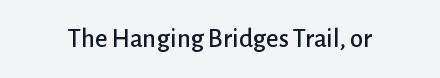
The image shows 27 px text type, upright; set normal letter spacing, not underlined.
